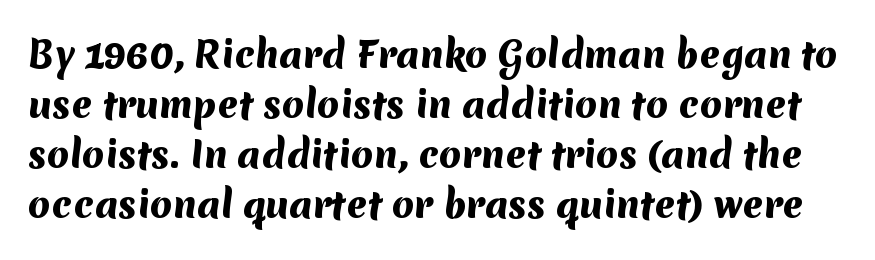
{"serif": "no", "bold": "yes", "weight": "heavy", "width": "normal", "stroke_contrast": "medium", "x_height": "medium", "monospaced": "no", "underline": "no", "line_spacing": "normal", "line_spacing_ratio": 1.39, "letter_spacing": "normal", "letter_spacing_em": 0.0, "glyph_px": 36}
